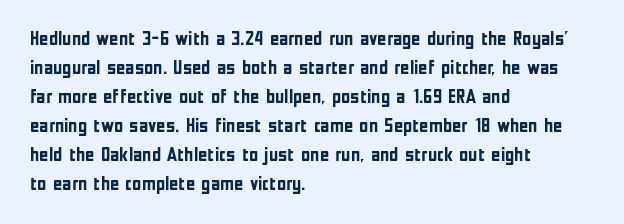
{"italic": "no", "bold": "yes", "underline": "no", "align": "left", "line_spacing": "normal", "line_spacing_ratio": 1.45, "letter_spacing": "normal", "letter_spacing_em": 0.0, "glyph_px": 20}
